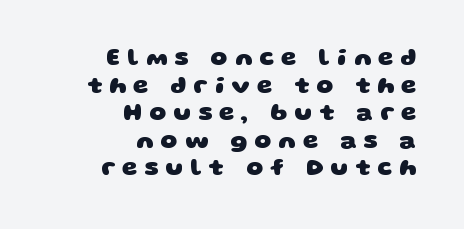
The image shows 24 px bold type; set right-aligned, tight line spacing (1.15x), unusually wide letter spacing (+0.29 em), not underlined.
